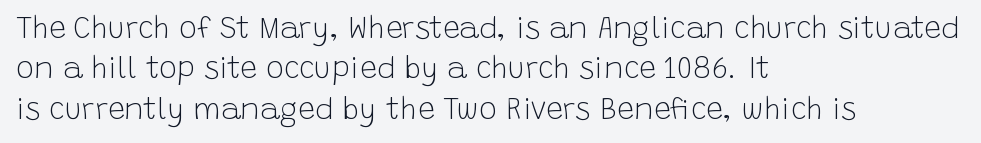
{"serif": "no", "italic": "no", "bold": "no", "weight": "light", "width": "normal", "stroke_contrast": "low", "x_height": "large", "monospaced": "no", "underline": "no", "align": "left", "line_spacing": "normal", "line_spacing_ratio": 1.35, "letter_spacing": "normal", "letter_spacing_em": 0.0, "glyph_px": 30}
